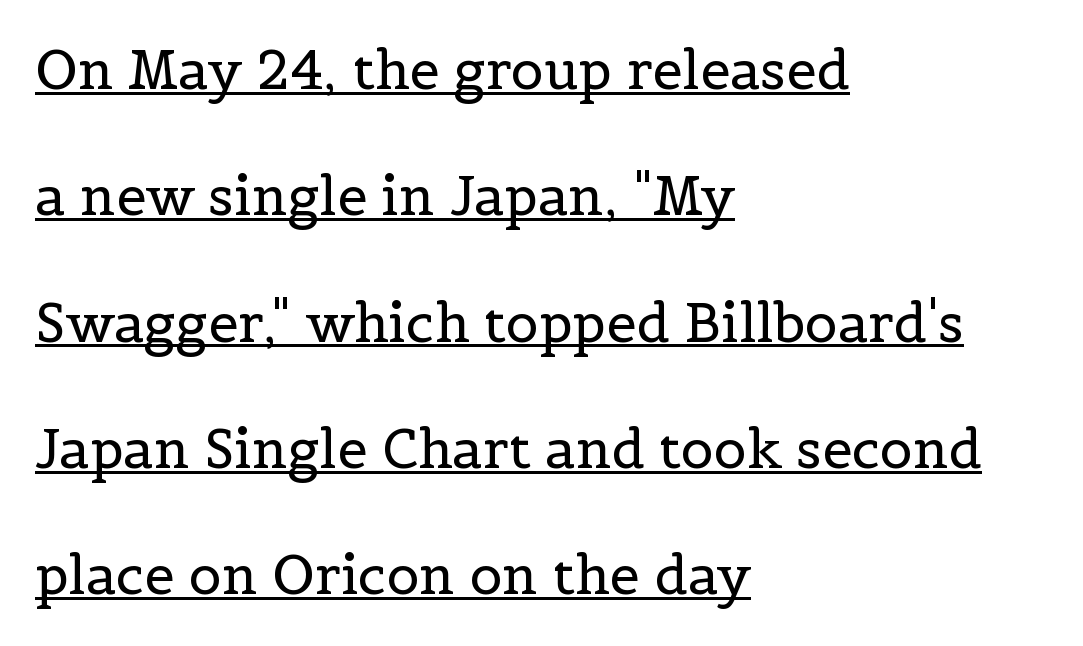
The image shows 54 px regular-weight serif type, upright; set left-aligned, loose line spacing (2.34x), normal letter spacing, underlined; a medium x-height.
